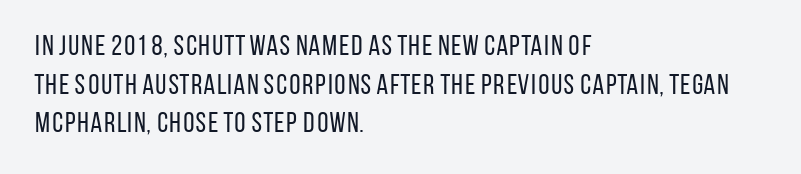
{"serif": "no", "italic": "no", "bold": "no", "weight": "regular", "width": "condensed", "stroke_contrast": "low", "x_height": "large", "monospaced": "no", "underline": "no", "align": "left", "line_spacing": "normal", "line_spacing_ratio": 1.38, "letter_spacing": "normal", "letter_spacing_em": 0.0, "glyph_px": 28}
